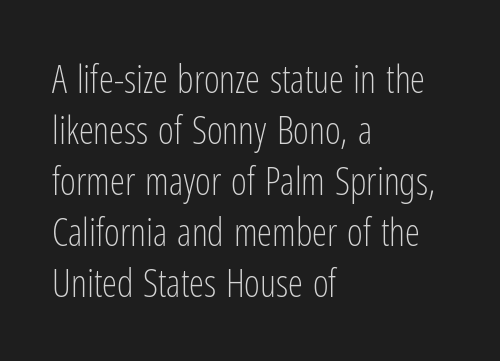
Q: Is the text bold? A: No.
Q: Is the text italic (slanted)? A: No, it is upright.
Q: Is the typeface a serif or a sans-serif typeface? A: Sans-serif.
Q: Is the text underlined? A: No.
Q: How is the paragraph aligned? A: Left-aligned.
Q: Is the spacing between letters normal or unusually wide? A: Normal.
Q: Is the spacing between lines tight, normal or loose? A: Normal.
Q: Width (condensed, normal, or wide)? A: Condensed.
Q: Stroke contrast? A: Low.
Q: x-height? A: Medium.
Q: Monospaced? A: No.
